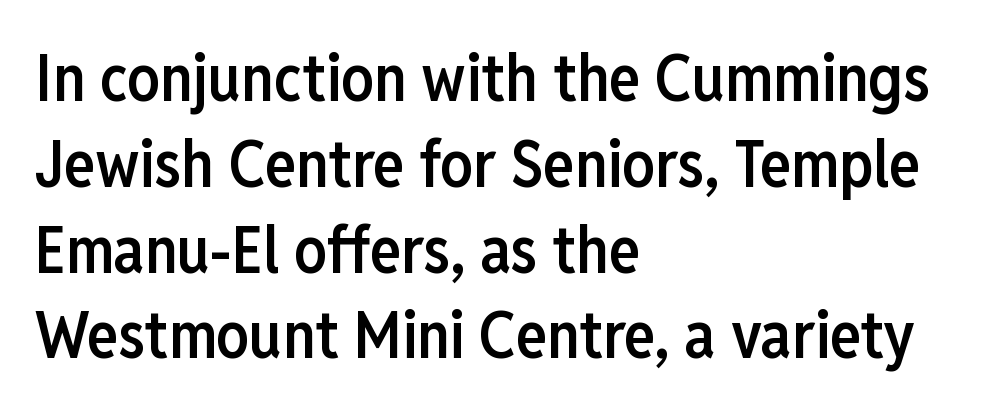
The image shows 65 px semibold, condensed sans-serif type, upright; set left-aligned, normal line spacing (1.32x), normal letter spacing, not underlined; low stroke contrast and a medium x-height.
